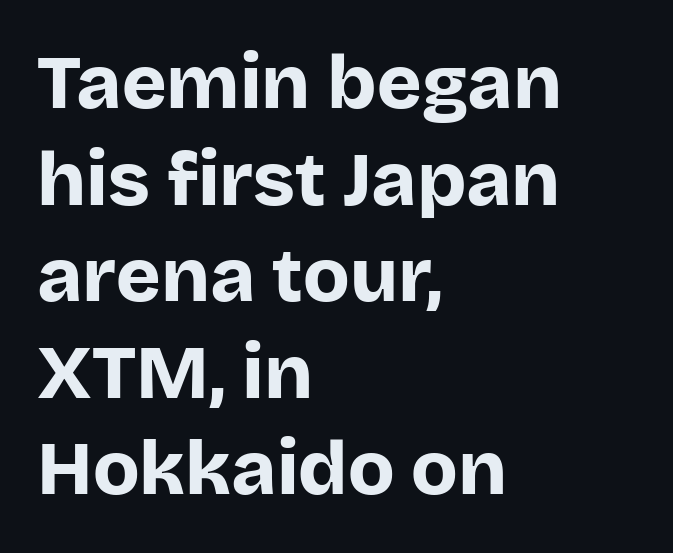
The image shows 76 px bold sans-serif type, upright; set left-aligned, normal line spacing (1.27x), normal letter spacing, not underlined; low stroke contrast and a large x-height.
